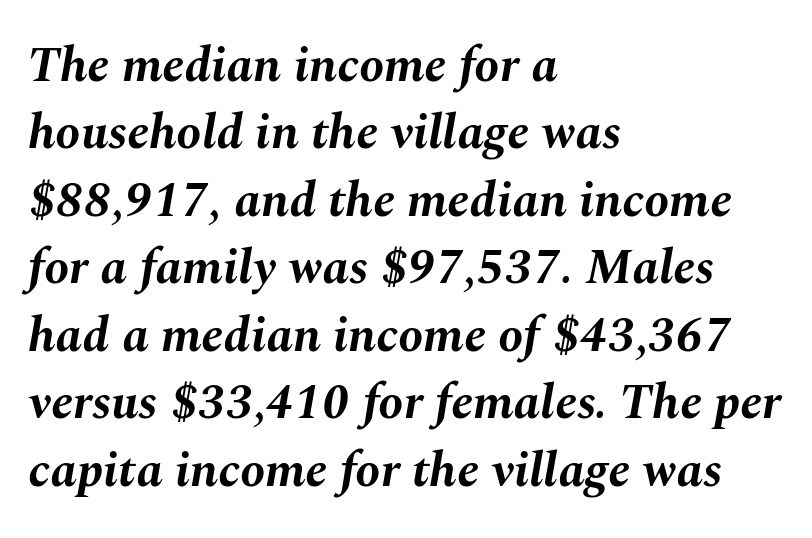
The image shows 50 px bold type, italic (leaning right); set left-aligned, normal line spacing (1.35x), normal letter spacing, not underlined; medium stroke contrast and a medium x-height.
